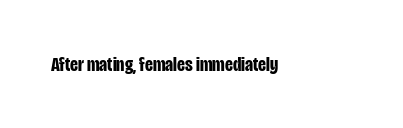
Q: Is the text bold? A: Yes.
Q: Is the text italic (slanted)? A: No, it is upright.
Q: Is the text underlined? A: No.
Q: Is the spacing between letters normal or unusually wide? A: Normal.
